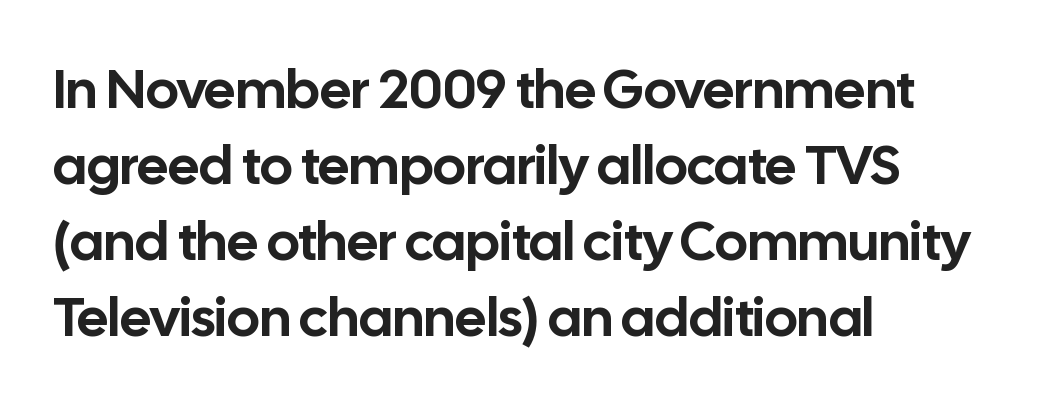
The image shows 55 px sans-serif type, upright; set left-aligned, normal line spacing (1.38x), normal letter spacing, not underlined; low stroke contrast and a medium x-height.
